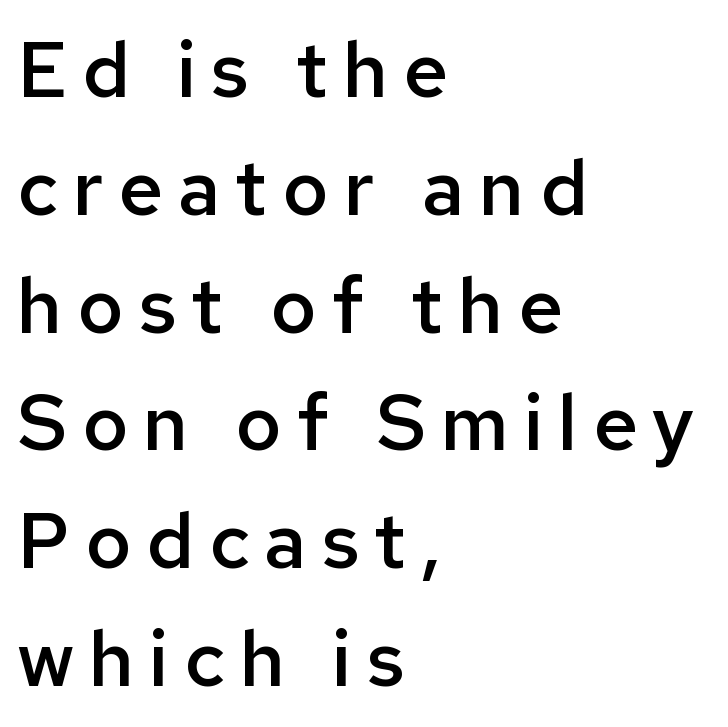
{"serif": "no", "italic": "no", "bold": "semi", "weight": "semibold", "width": "normal", "stroke_contrast": "low", "x_height": "medium", "monospaced": "no", "underline": "no", "align": "left", "line_spacing": "normal", "line_spacing_ratio": 1.51, "glyph_px": 78}
